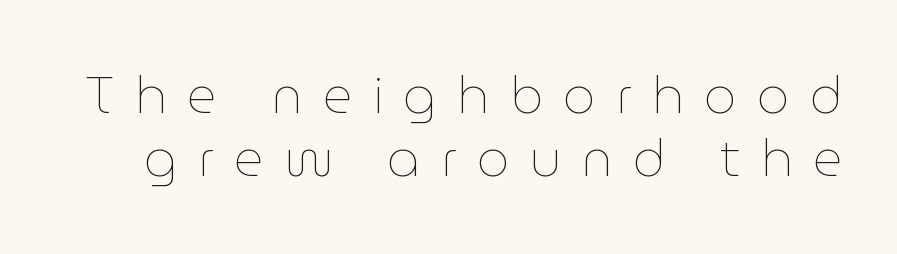
Q: Is the text bold? A: No.
Q: Is the text italic (slanted)? A: No, it is upright.
Q: Is the text underlined? A: No.
Q: Is the spacing between letters normal or unusually wide? A: Unusually wide.
Q: Width (condensed, normal, or wide)? A: Normal.
Q: Stroke contrast? A: Low.
Q: x-height? A: Medium.
Q: Monospaced? A: No.
